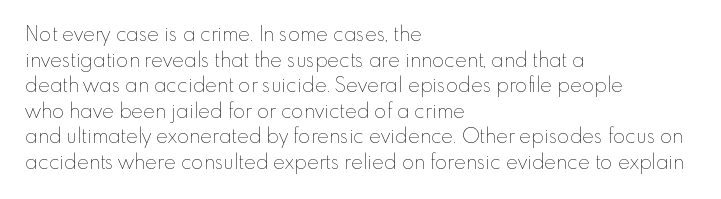
Q: Is the text bold? A: No.
Q: Is the text italic (slanted)? A: No, it is upright.
Q: Is the text underlined? A: No.
Q: How is the paragraph aligned? A: Left-aligned.
Q: Is the spacing between letters normal or unusually wide? A: Normal.
Q: Is the spacing between lines tight, normal or loose? A: Normal.
